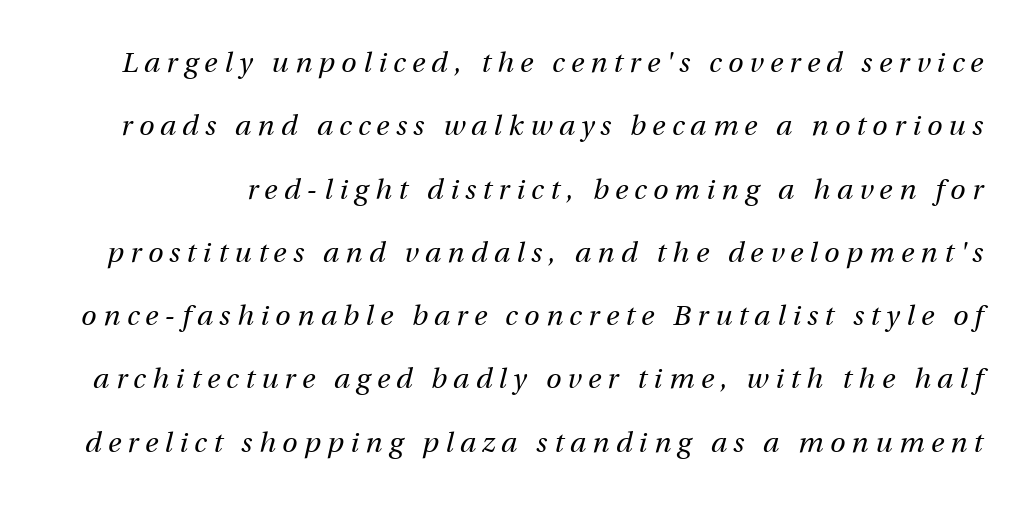
The rendering inserts visible extra space after every character. A typesetter would call this leading open, well beyond the default. A quiet, ordinary-to-light weight characterises the typeface. The letters advance in unequal steps, a hallmark of proportional type. The area under the type is left untouched.
